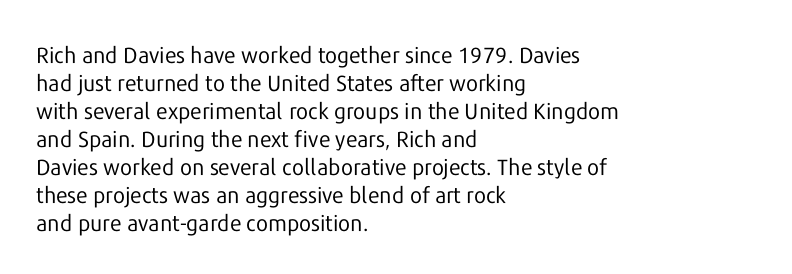
{"italic": "no", "bold": "no", "underline": "no", "align": "left", "line_spacing": "normal", "line_spacing_ratio": 1.27, "letter_spacing": "normal", "letter_spacing_em": 0.0, "glyph_px": 22}
